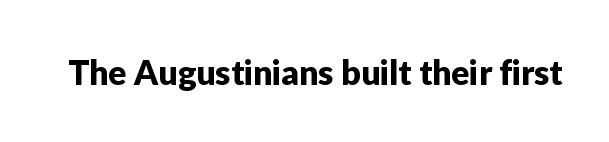
The image shows 34 px sans-serif type, upright; set normal letter spacing, not underlined; low stroke contrast and a medium x-height.
